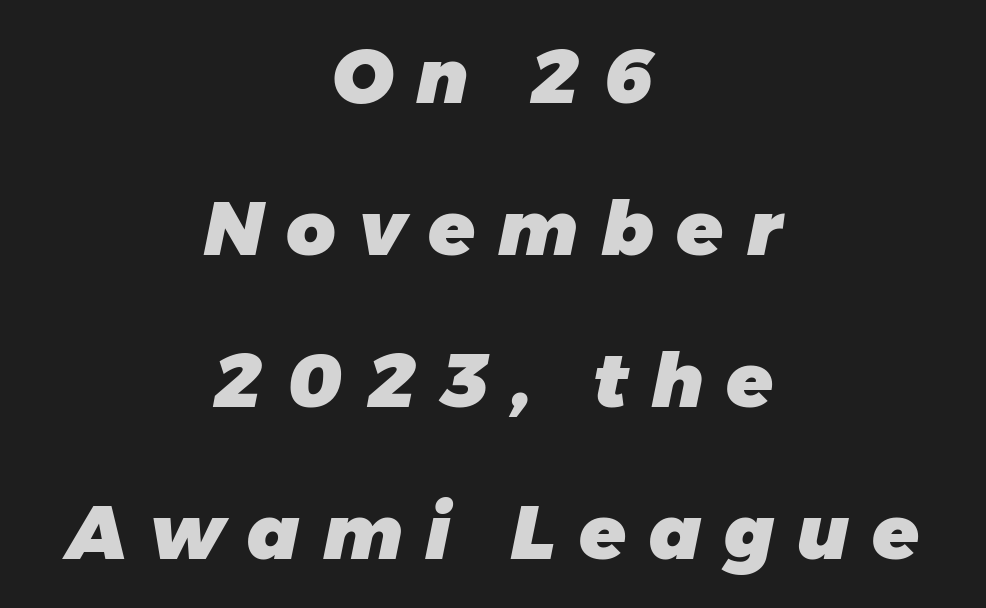
Q: Is the text bold? A: Yes.
Q: Is the text italic (slanted)? A: Yes, it leans right by about 11 degrees.
Q: Is the text underlined? A: No.
Q: How is the paragraph aligned? A: Centered.
Q: Is the spacing between letters normal or unusually wide? A: Unusually wide.
Q: Is the spacing between lines tight, normal or loose? A: Loose.
Q: Width (condensed, normal, or wide)? A: Normal.
Q: Stroke contrast? A: Low.
Q: x-height? A: Medium.
Q: Monospaced? A: No.
